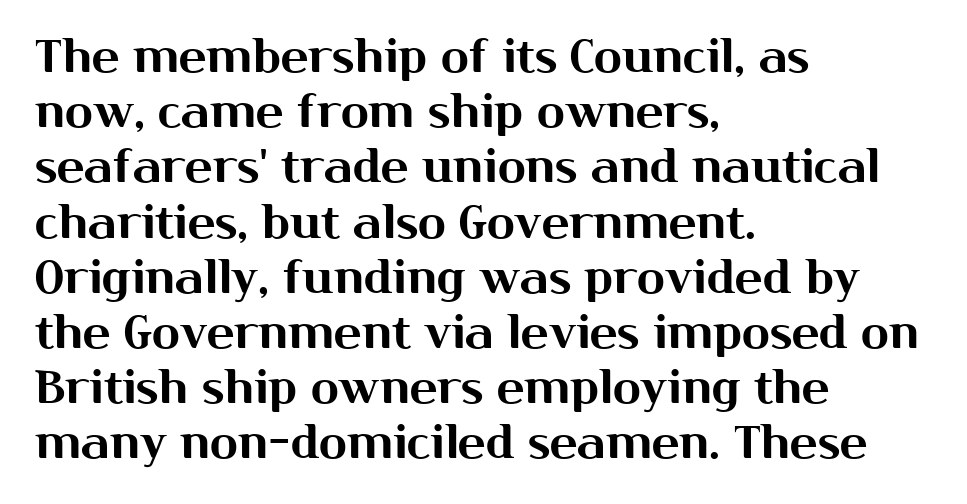
Q: Is the text italic (slanted)? A: No, it is upright.
Q: Is the typeface a serif or a sans-serif typeface? A: Sans-serif.
Q: Is the text underlined? A: No.
Q: How is the paragraph aligned? A: Left-aligned.
Q: Is the spacing between letters normal or unusually wide? A: Normal.
Q: Width (condensed, normal, or wide)? A: Normal.
Q: Stroke contrast? A: Medium.
Q: x-height? A: Medium.
Q: Monospaced? A: No.
